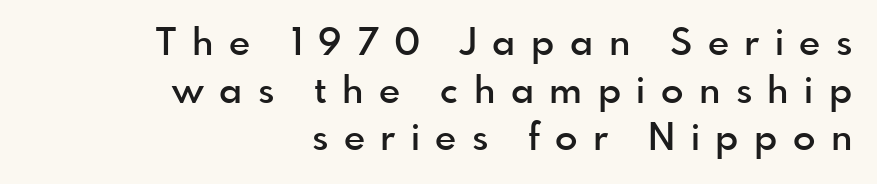
The image shows 37 px semibold sans-serif type, upright; set right-aligned, normal line spacing (1.29x), unusually wide letter spacing (+0.42 em), not underlined; a small x-height.
